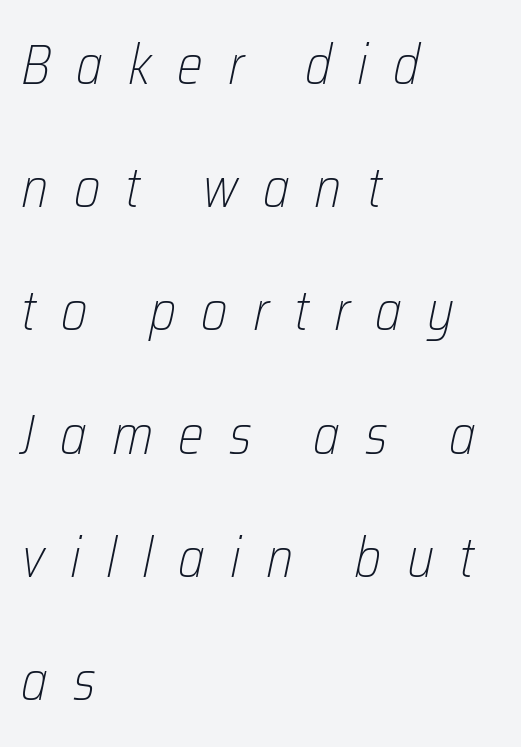
The image shows 55 px light, condensed type, italic (leaning right); set left-aligned, loose line spacing (2.24x), unusually wide letter spacing (+0.46 em), not underlined; low stroke contrast and a medium x-height.
